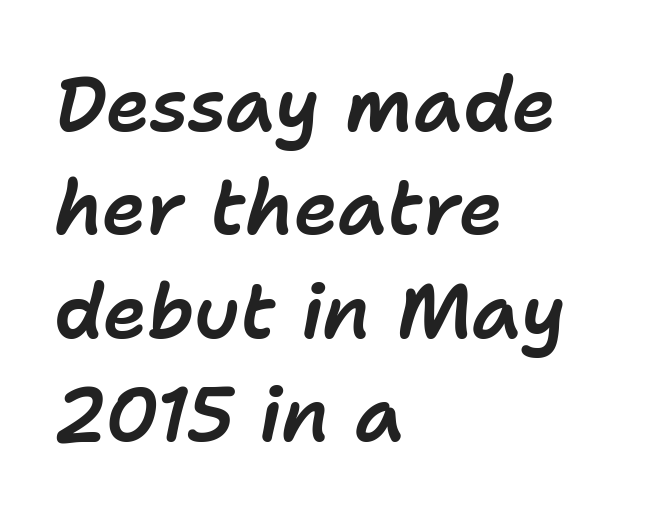
Q: Is the text italic (slanted)? A: Yes, it leans right by about 11 degrees.
Q: Is the text underlined? A: No.
Q: How is the paragraph aligned? A: Left-aligned.
Q: Is the spacing between letters normal or unusually wide? A: Normal.
Q: Is the spacing between lines tight, normal or loose? A: Normal.
Q: Width (condensed, normal, or wide)? A: Normal.
Q: Stroke contrast? A: Low.
Q: x-height? A: Medium.
Q: Monospaced? A: No.
